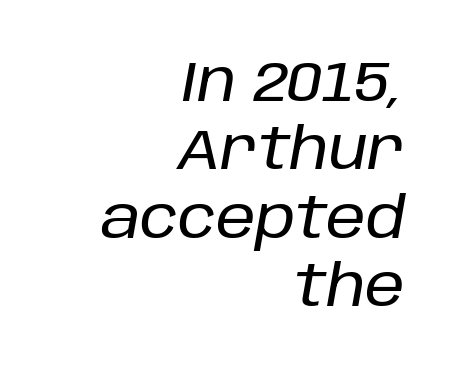
Q: Is the text italic (slanted)? A: Yes, it leans right by about 10 degrees.
Q: Is the text underlined? A: No.
Q: How is the paragraph aligned? A: Right-aligned.
Q: Is the spacing between letters normal or unusually wide? A: Normal.
Q: Width (condensed, normal, or wide)? A: Normal.
Q: Stroke contrast? A: Low.
Q: x-height? A: Large.
Q: Monospaced? A: No.
